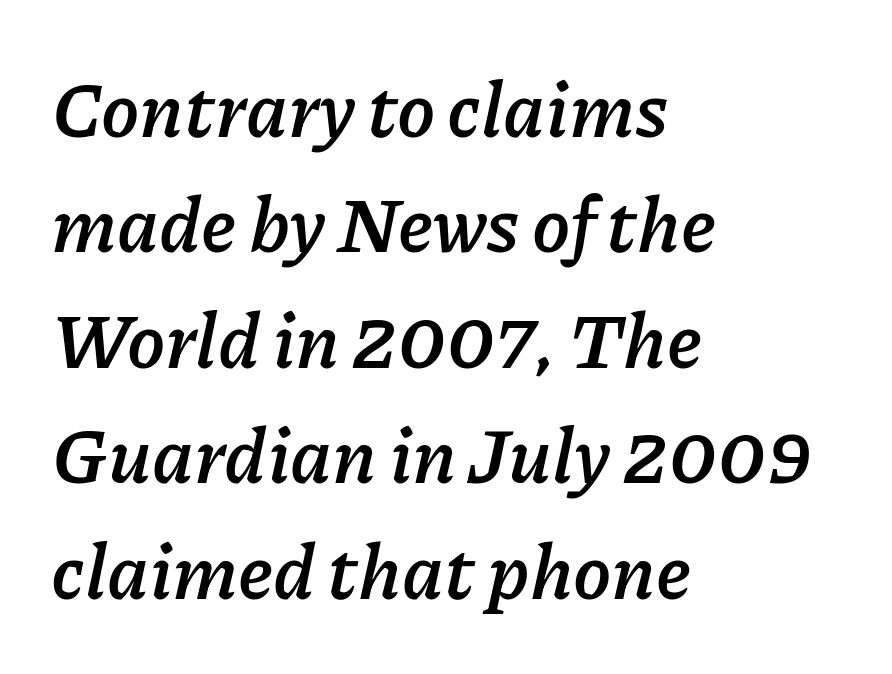
Plain, unruled lines of type. The lines in this sample share a left origin and differ only in where they stop. Line spacing here is normal. A typesetter would call this proportional, since set widths differ per character. The lettering tilts uniformly, giving the passage an italic look. Is the type bold? Yes — the strokes are clearly thick and heavy.
